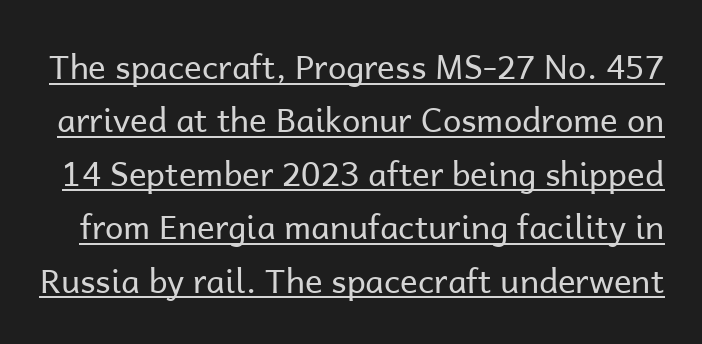
Q: Is the text bold? A: No.
Q: Is the text italic (slanted)? A: No, it is upright.
Q: Is the typeface a serif or a sans-serif typeface? A: Sans-serif.
Q: Is the text underlined? A: Yes.
Q: Is the spacing between letters normal or unusually wide? A: Normal.
Q: Is the spacing between lines tight, normal or loose? A: Normal.
Q: Width (condensed, normal, or wide)? A: Normal.
Q: Stroke contrast? A: Low.
Q: x-height? A: Medium.
Q: Monospaced? A: No.
